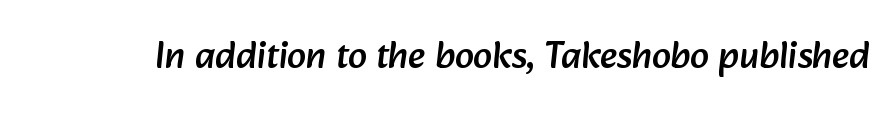
{"serif": "no", "width": "normal", "stroke_contrast": "low", "x_height": "medium", "monospaced": "no", "underline": "no", "letter_spacing": "normal", "letter_spacing_em": 0.0, "glyph_px": 38}
